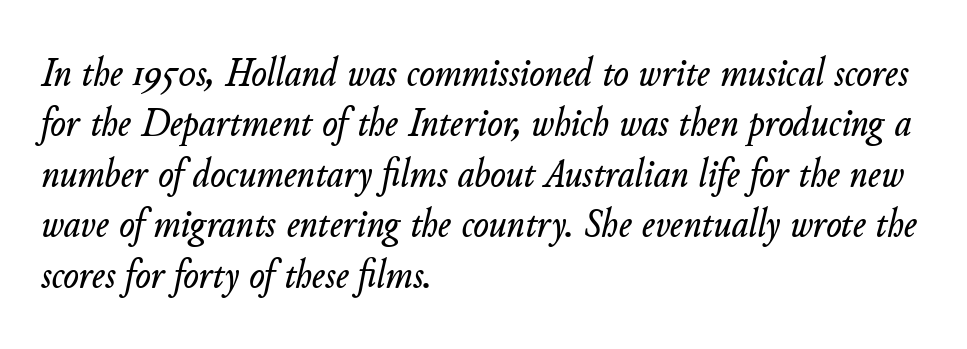
{"italic": "yes", "lean": "right", "slant_degrees": 11, "width": "normal", "stroke_contrast": "low", "x_height": "small", "monospaced": "no", "underline": "no", "align": "left", "line_spacing_ratio": 1.23, "letter_spacing": "normal", "letter_spacing_em": 0.0, "glyph_px": 41}
